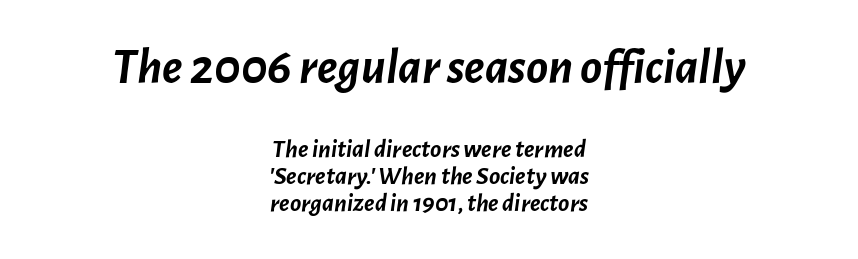
If you squint, the top block still reads clearly — it's the larger of the two. Cramped leading. The passage is arranged like a title page — every line centered. These lines are rendered in a variable-pitch font. Decoration check: the copy has no underline.
